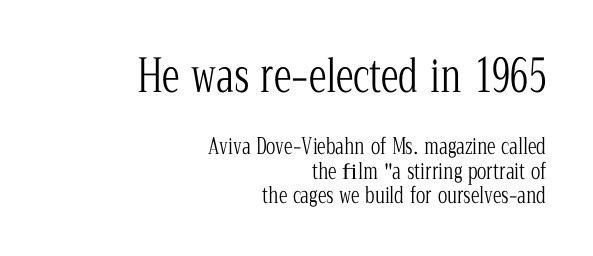
{"serif": "yes", "italic": "no", "bold": "no", "weight": "light", "width": "condensed", "stroke_contrast": "low", "x_height": "medium", "monospaced": "no", "underline": "no", "align": "right", "line_spacing": "tight", "line_spacing_ratio": 1.1, "letter_spacing": "normal", "letter_spacing_em": 0.0, "larger_block": "first", "size_ratio": 2.05, "glyph_px": 45}
